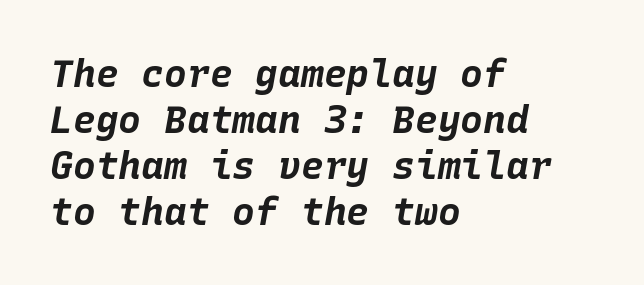
{"italic": "yes", "lean": "right", "slant_degrees": 10, "bold": "yes", "weight": "bold", "width": "normal", "stroke_contrast": "low", "x_height": "large", "monospaced": "yes", "underline": "no", "align": "left", "line_spacing_ratio": 1.21, "letter_spacing": "normal", "letter_spacing_em": 0.0, "glyph_px": 38}
